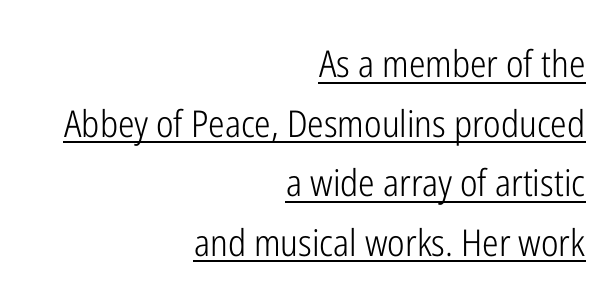
{"serif": "no", "italic": "no", "bold": "no", "weight": "light", "width": "condensed", "stroke_contrast": "low", "x_height": "medium", "monospaced": "no", "underline": "yes", "align": "right", "line_spacing": "normal", "line_spacing_ratio": 1.61, "letter_spacing": "normal", "letter_spacing_em": 0.0, "glyph_px": 37}
